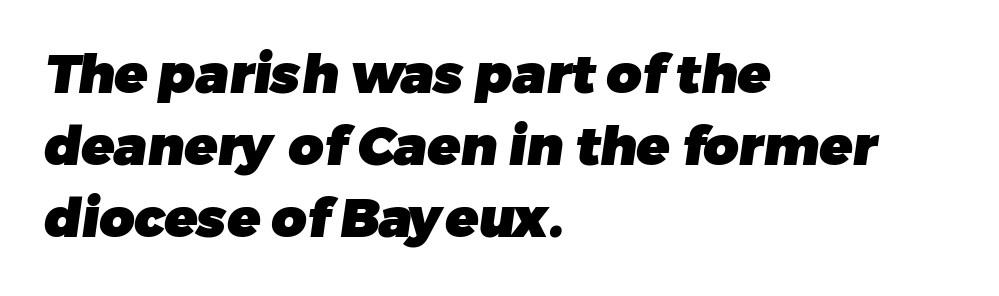
A typesetter would call this proportional, since set widths differ per character. Inter-character spacing is left at the font's built-in metrics. The text was rendered using a sans face with plain stroke endings. The gap between lines stays unmarked.
